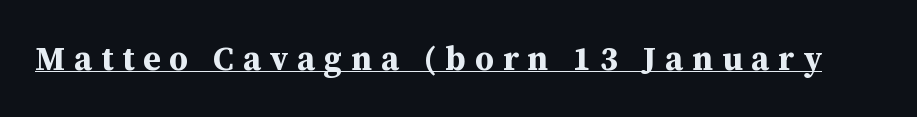
Vertical strokes here are truly vertical. Heft: maximum for text — a bold. Observe the wide spacing: letters keep a clear distance from each other. Note the varied advance widths — an 'i' is clearly narrower than an 'm'. The characters display serif detailing at their extremities. Caption: lettering with a line underneath.
